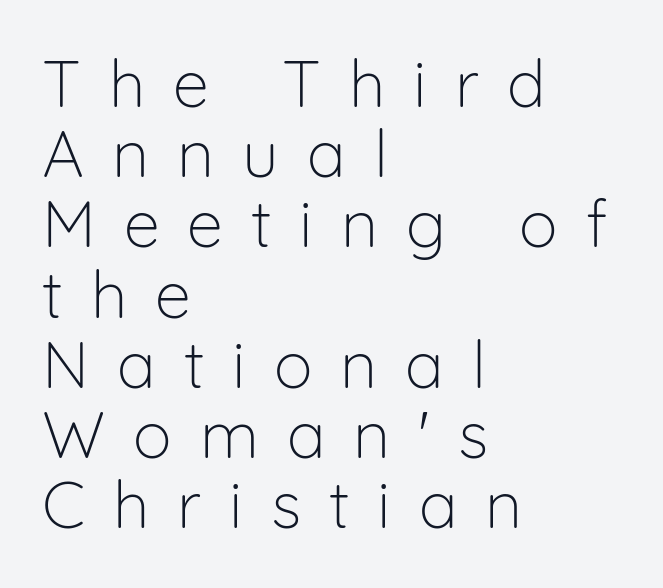
The image shows 65 px light sans-serif type, upright; set left-aligned, tight line spacing (1.08x), unusually wide letter spacing (+0.43 em), not underlined; low stroke contrast and a medium x-height.
